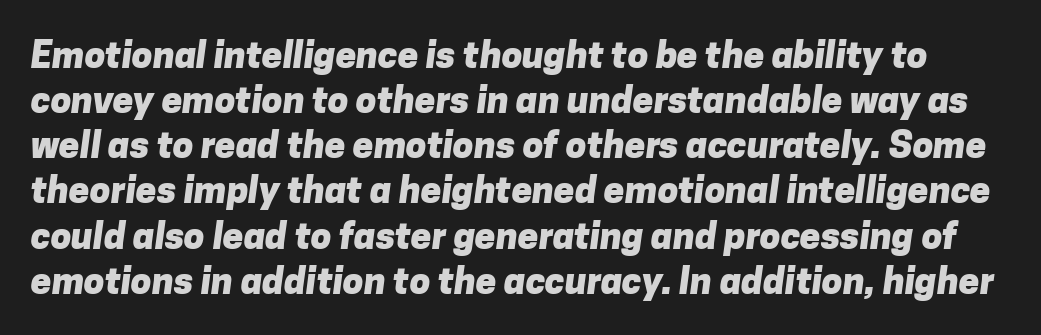
The image shows 37 px heavy sans-serif type; set line spacing 1.22x, normal letter spacing, not underlined; low stroke contrast and a medium x-height.
